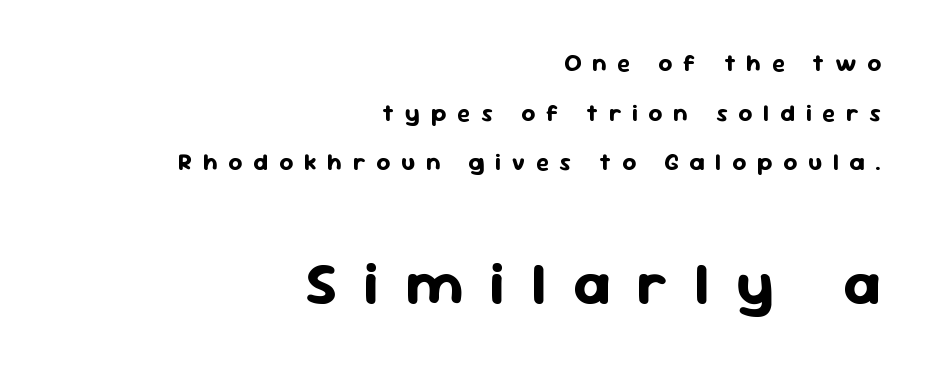
Stroke terminals: plain, sans-serif. Rule under the text: the space is simply empty. Each new line begins a long way beneath the previous one. There is plenty of visible air inserted between adjacent glyphs.
